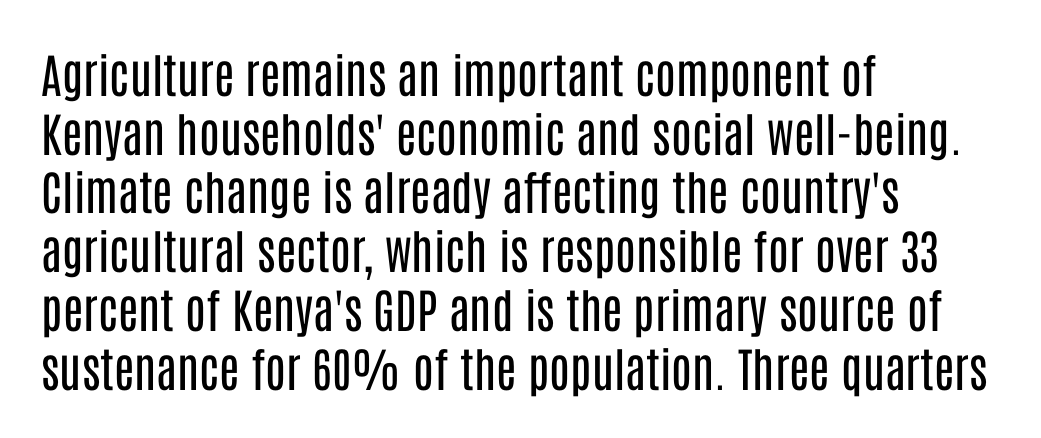
The image shows 47 px regular-weight, condensed sans-serif type, upright; set left-aligned, normal line spacing (1.25x), normal letter spacing, not underlined; low stroke contrast and a large x-height.
